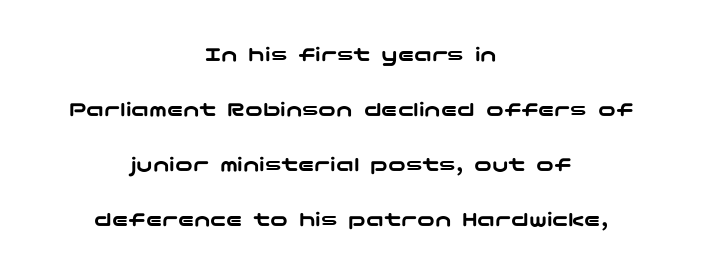
The image shows 22 px text type, upright; set centered, loose line spacing (2.5x), normal letter spacing, not underlined.
